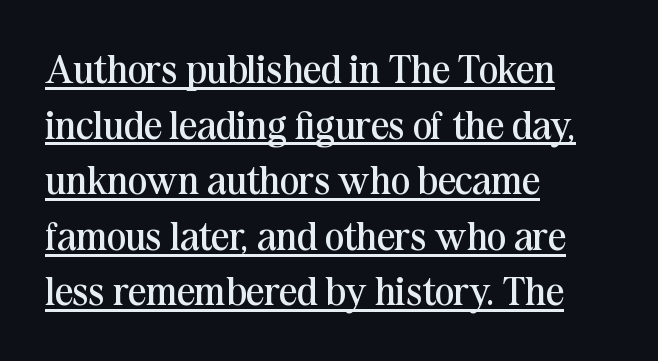
The image shows 40 px regular-weight serif type, upright; set left-aligned, normal line spacing (1.39x), normal letter spacing, underlined; medium stroke contrast and a medium x-height.
